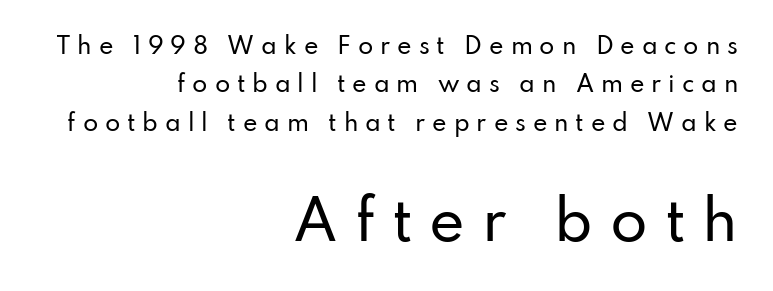
Q: Is the text italic (slanted)? A: No, it is upright.
Q: Is the typeface a serif or a sans-serif typeface? A: Sans-serif.
Q: Is the text underlined? A: No.
Q: How is the paragraph aligned? A: Right-aligned.
Q: Is the spacing between letters normal or unusually wide? A: Unusually wide.
Q: Which block of text is set in a larger size, the first (top) or the second (bottom)? A: The second (bottom) one.
Q: Width (condensed, normal, or wide)? A: Normal.
Q: Stroke contrast? A: Low.
Q: x-height? A: Small.
Q: Monospaced? A: No.
